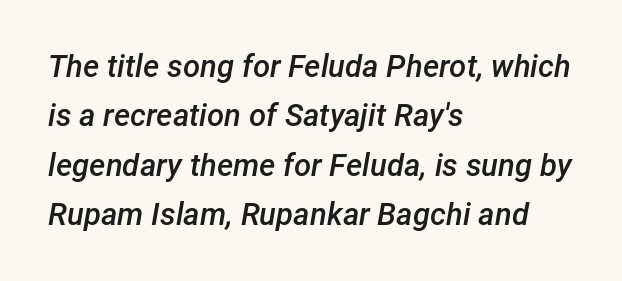
Evenly set lines give the paragraph a standard silhouette. This rendering leaves character spacing at its baseline value. The lines in this sample share a left origin and differ only in where they stop. The rendering uses natural spacing where letterforms have individual widths.
